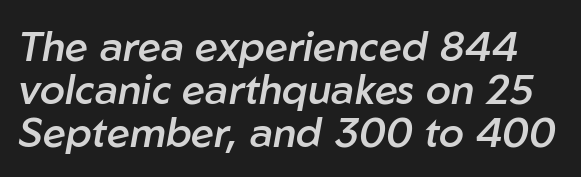
Spacing verdict: proportional, widths tailored to each character. Its strokes are somewhat broadened, the hallmark of semibold type. The foot of each line stays bare and open. Yep, that's italic — everything's leaning. This sample uses plain, unmodified letter spacing.
